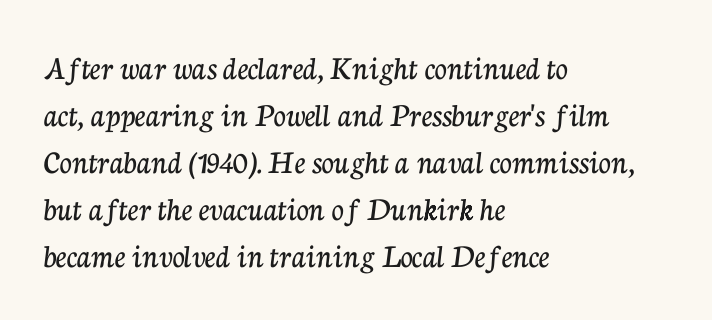
{"serif": "yes", "width": "normal", "stroke_contrast": "low", "x_height": "medium", "monospaced": "no", "underline": "no", "align": "left", "line_spacing": "normal", "line_spacing_ratio": 1.38, "letter_spacing": "normal", "letter_spacing_em": 0.0, "glyph_px": 34}
